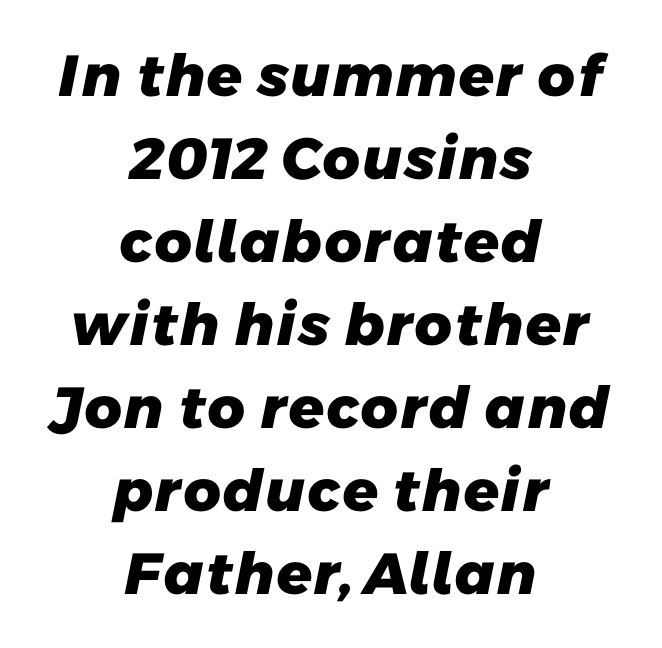
Q: Is the text bold? A: Yes.
Q: Is the typeface a serif or a sans-serif typeface? A: Sans-serif.
Q: Is the text underlined? A: No.
Q: How is the paragraph aligned? A: Centered.
Q: Is the spacing between letters normal or unusually wide? A: Normal.
Q: Is the spacing between lines tight, normal or loose? A: Normal.
Q: Width (condensed, normal, or wide)? A: Normal.
Q: Stroke contrast? A: Low.
Q: x-height? A: Medium.
Q: Monospaced? A: No.
